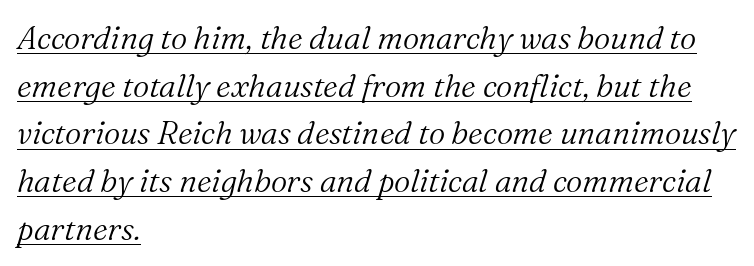
Quick note: underline on. What kind of face is this? One with serifs. An italicized treatment has been applied to the whole sample. Proportional: the letters do not fall into vertical columns. Typeset ragged right — the left edge is the straight one.
